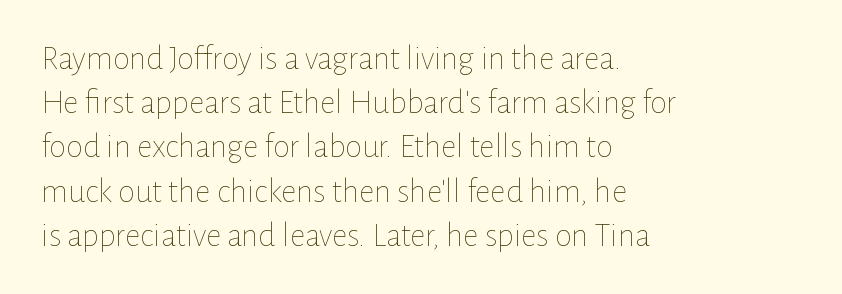
Is this a fixed-width face? No — the glyphs have proportional, varying widths. The paragraph shown leans on its left margin. The line-height multiplier appears to be the usual default. Characters follow at the spacing the type designer built in. The letterforms sit at book weight or below. Nope, not italic — everything's standing straight.
